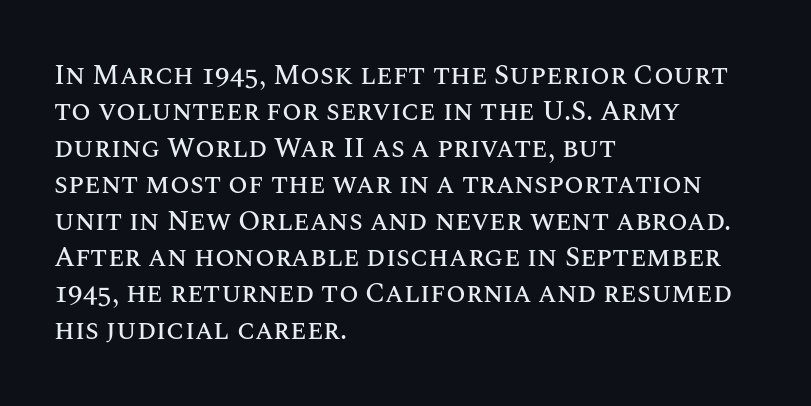
Q: Is the text italic (slanted)? A: No, it is upright.
Q: Is the text underlined? A: No.
Q: How is the paragraph aligned? A: Left-aligned.
Q: Is the spacing between letters normal or unusually wide? A: Normal.
Q: Is the spacing between lines tight, normal or loose? A: Normal.
Q: Width (condensed, normal, or wide)? A: Normal.
Q: Stroke contrast? A: Medium.
Q: x-height? A: Large.
Q: Monospaced? A: No.
